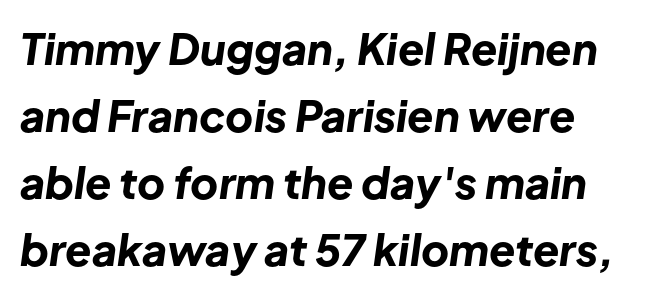
Q: Is the text bold? A: Yes.
Q: Is the text italic (slanted)? A: Yes, it leans right by about 8 degrees.
Q: Is the text underlined? A: No.
Q: How is the paragraph aligned? A: Left-aligned.
Q: Is the spacing between letters normal or unusually wide? A: Normal.
Q: Is the spacing between lines tight, normal or loose? A: Normal.
Q: Width (condensed, normal, or wide)? A: Normal.
Q: Stroke contrast? A: Low.
Q: x-height? A: Medium.
Q: Monospaced? A: No.
